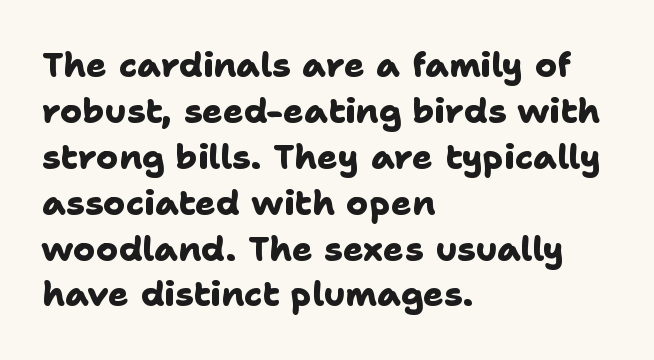
The image shows 34 px heavy sans-serif type; set left-aligned, normal line spacing (1.35x), normal letter spacing, not underlined; low stroke contrast and a medium x-height.
